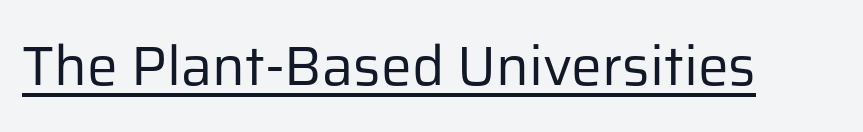
The strokes are not fattened; the text isn't bold. Decoration check: the copy is underlined. This is roman type, the default non-slanted kind. Character widths vary here, with narrow letters taking less room than wide ones. Tracking here is standard; glyphs follow each other at the usual distance. The rendering shows plain stroke endings on the letterforms — a sans-serif design.
